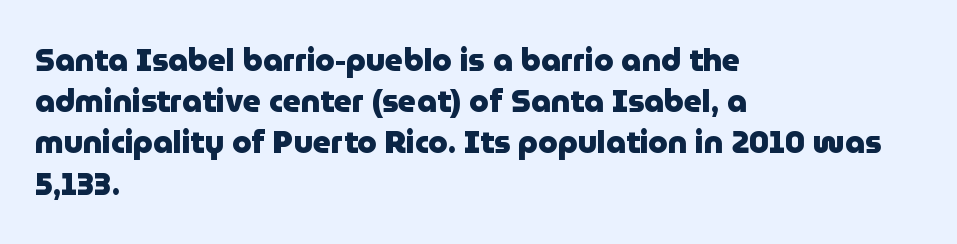
Q: Is the text bold? A: Yes.
Q: Is the text italic (slanted)? A: No, it is upright.
Q: Is the typeface a serif or a sans-serif typeface? A: Sans-serif.
Q: Is the text underlined? A: No.
Q: How is the paragraph aligned? A: Left-aligned.
Q: Is the spacing between letters normal or unusually wide? A: Normal.
Q: Is the spacing between lines tight, normal or loose? A: Normal.
Q: Width (condensed, normal, or wide)? A: Normal.
Q: Stroke contrast? A: Low.
Q: x-height? A: Medium.
Q: Monospaced? A: No.
